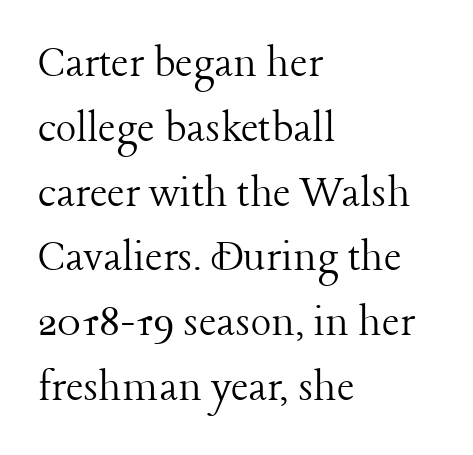
Quick note: underline off. Does extra space separate the letters? No, they use regular spacing. The axis of the letterforms is exactly vertical. Successive baselines arrive at the customary interval.
